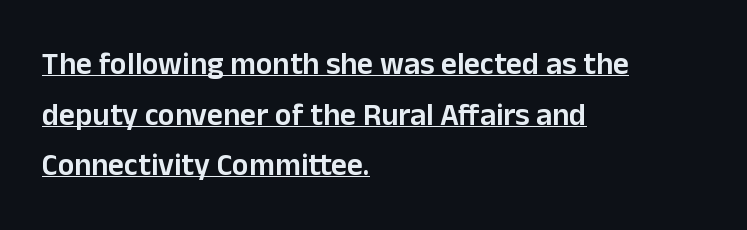
The image shows 31 px semibold sans-serif type, upright; set left-aligned, normal line spacing (1.63x), normal letter spacing, underlined; low stroke contrast and a medium x-height.
